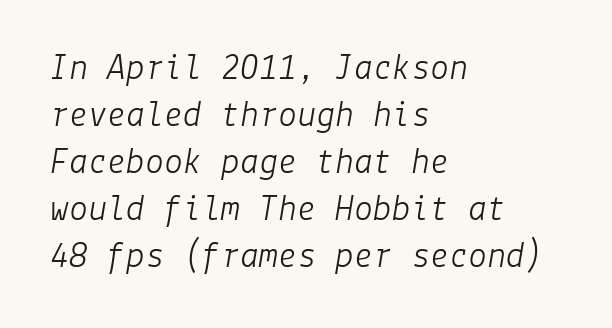
The image shows 38 px light type, italic (leaning right); set left-aligned, line spacing 1.24x, normal letter spacing, not underlined; low stroke contrast and a medium x-height.
